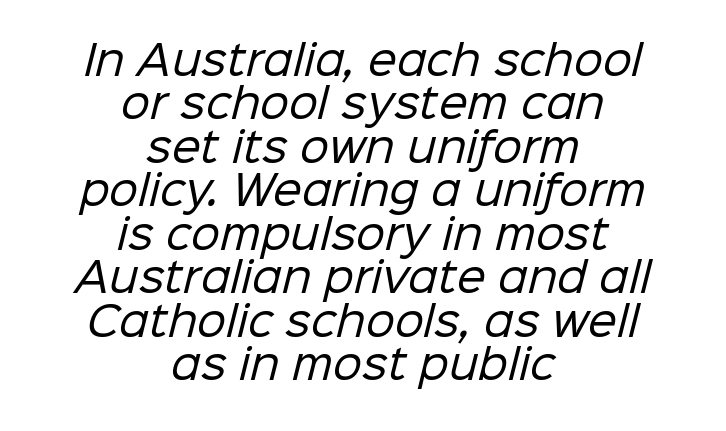
The image shows 41 px regular-weight sans-serif type; set centered, tight line spacing (1.06x), normal letter spacing, not underlined; low stroke contrast and a medium x-height.
